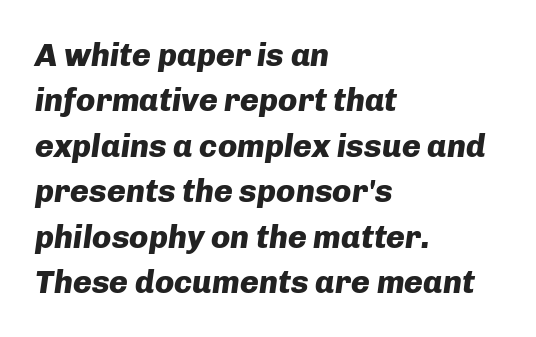
This rendering features lettering with no underline. A full-strength bold gives these letters their thick strokes. Character widths vary here, with narrow letters taking less room than wide ones. Typeset ragged right — the left edge is the straight one. Vertical spacing — default.
